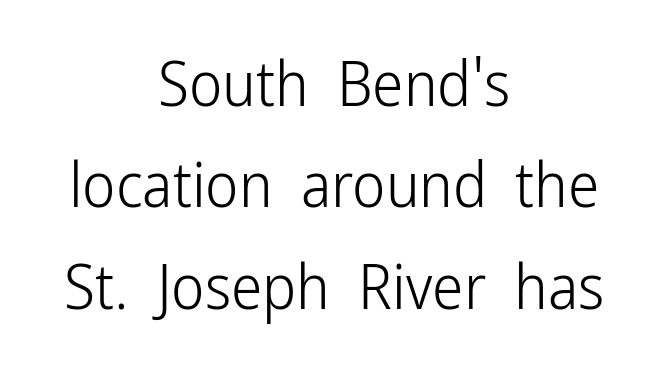
Whoever set this chose a conventional vertical rhythm. Proportional: the letters do not fall into vertical columns. If you drew a line through each stem, it would be perfectly vertical. Unbolded letterforms with no extra heft.
